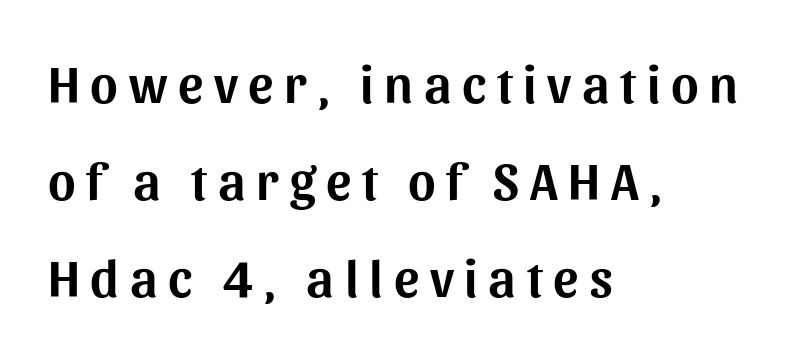
{"serif": "no", "italic": "no", "width": "normal", "stroke_contrast": "medium", "x_height": "medium", "monospaced": "no", "underline": "no", "align": "left", "line_spacing_ratio": 1.83, "letter_spacing": "wide", "letter_spacing_em": 0.2, "glyph_px": 53}
